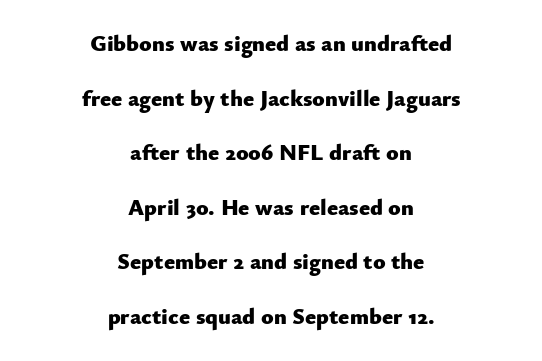
The image shows 23 px bold type, upright; set centered, loose line spacing (2.37x), normal letter spacing, not underlined.
